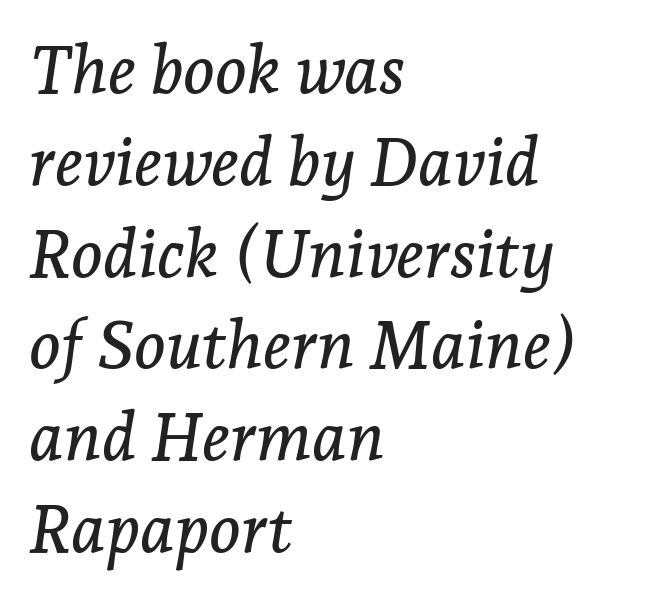
This rendering features lettering with no underline. The letters sit at their default tracking, neither squeezed nor spread. Interline gaps are of average width in this sample. You can tell it's italic because the verticals aren't actually vertical.
